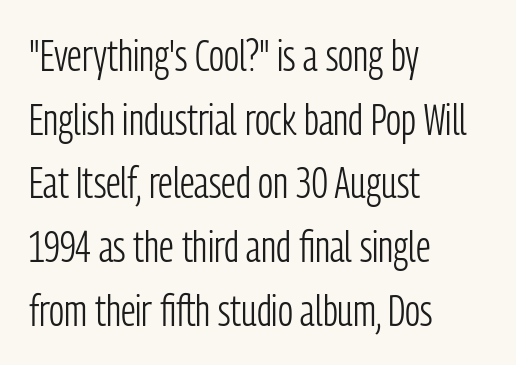
The image shows 43 px light, condensed sans-serif type, upright; set left-aligned, normal line spacing (1.48x), normal letter spacing, not underlined; low stroke contrast and a medium x-height.
